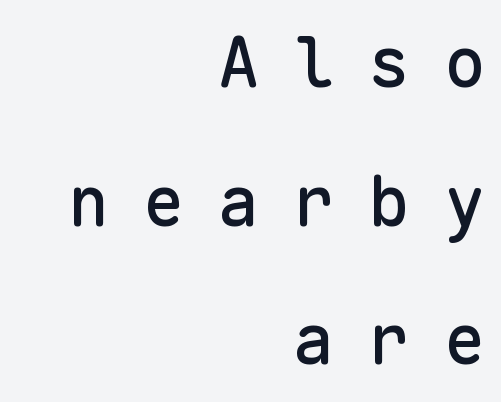
The image shows 69 px sans-serif type, upright, monospaced; set right-aligned, loose line spacing (2.01x), unusually wide letter spacing (+0.49 em), not underlined; low stroke contrast and a medium x-height.
